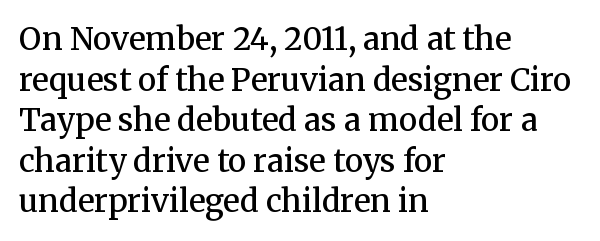
{"serif": "yes", "italic": "no", "bold": "semi", "weight": "semibold", "width": "normal", "stroke_contrast": "medium", "x_height": "medium", "monospaced": "no", "underline": "no", "align": "left", "line_spacing": "normal", "line_spacing_ratio": 1.31, "letter_spacing": "normal", "letter_spacing_em": 0.0, "glyph_px": 31}
